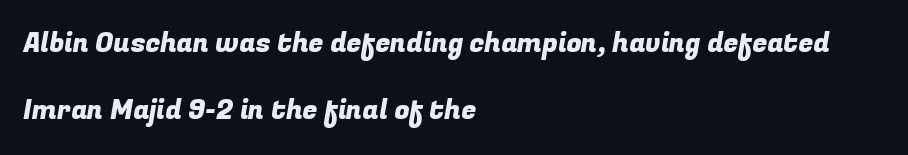
Type without underlining. Between one letter and the next there's only the usual sliver of space. Visually the block forms a straight wall on the left and a jagged coastline on the right. How would I describe the line gaps? Wide and relaxed.
